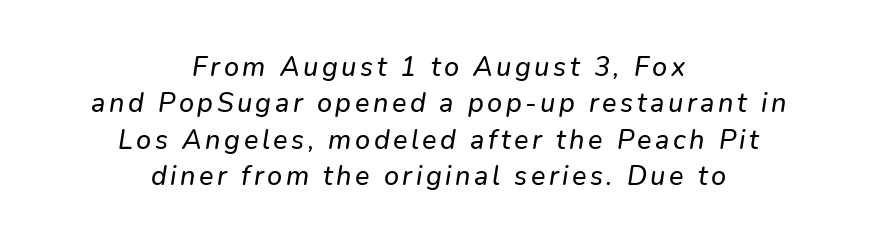
Q: Is the text underlined? A: No.
Q: How is the paragraph aligned? A: Centered.
Q: Is the spacing between lines tight, normal or loose? A: Normal.
